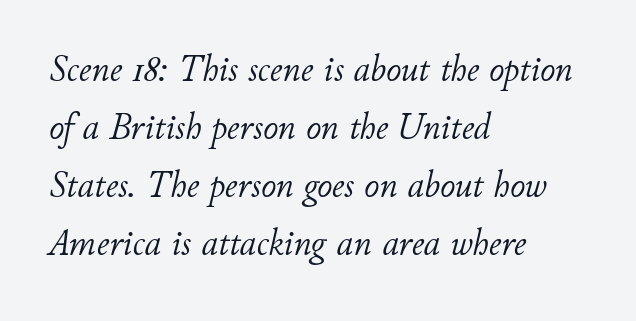
{"italic": "yes", "lean": "right", "slant_degrees": 11, "bold": "no", "weight": "light", "width": "normal", "stroke_contrast": "low", "x_height": "small", "monospaced": "no", "underline": "no", "align": "left", "line_spacing": "normal", "line_spacing_ratio": 1.57, "letter_spacing": "normal", "letter_spacing_em": 0.0, "glyph_px": 37}
